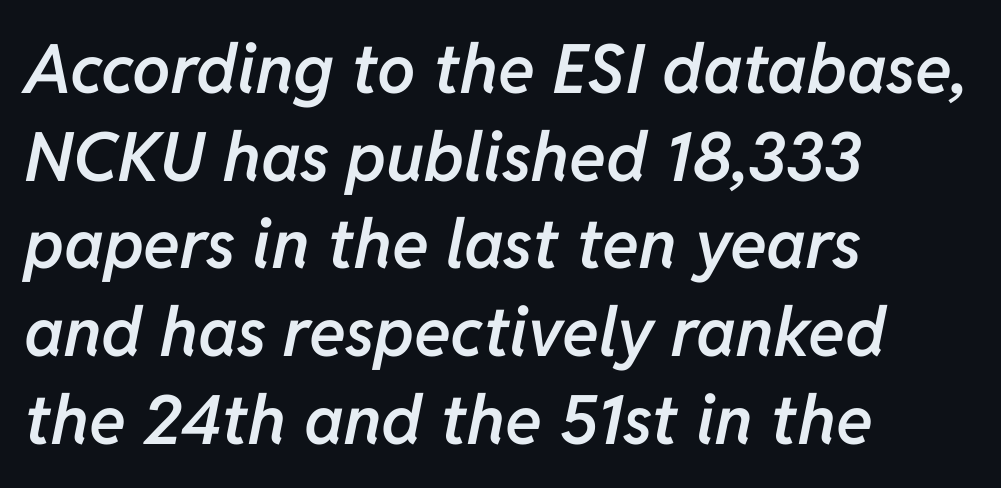
The image shows 68 px semibold type, italic (leaning right); set left-aligned, normal line spacing (1.29x), normal letter spacing, not underlined; low stroke contrast and a medium x-height.
